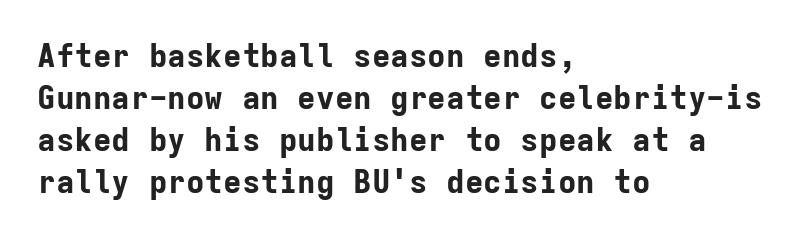
{"serif": "no", "italic": "no", "bold": "yes", "weight": "bold", "width": "normal", "stroke_contrast": "low", "x_height": "medium", "monospaced": "yes", "underline": "no", "align": "left", "line_spacing": "normal", "line_spacing_ratio": 1.36, "letter_spacing": "normal", "letter_spacing_em": 0.0, "glyph_px": 31}
